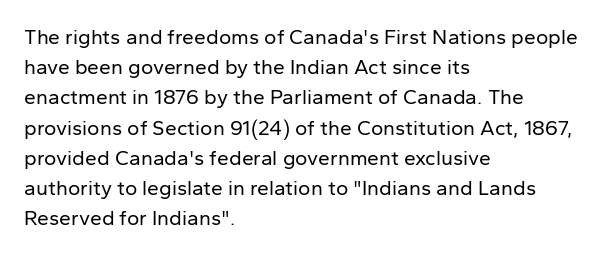
Q: Is the text bold? A: No.
Q: Is the text italic (slanted)? A: No, it is upright.
Q: Is the text underlined? A: No.
Q: How is the paragraph aligned? A: Left-aligned.
Q: Is the spacing between letters normal or unusually wide? A: Normal.
Q: Is the spacing between lines tight, normal or loose? A: Normal.
